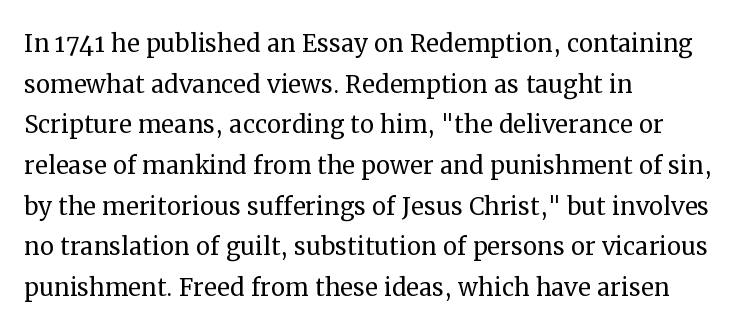
{"serif": "yes", "italic": "no", "bold": "no", "weight": "regular", "width": "normal", "stroke_contrast": "medium", "x_height": "medium", "monospaced": "no", "underline": "no", "align": "left", "line_spacing": "normal", "line_spacing_ratio": 1.27, "letter_spacing": "normal", "letter_spacing_em": 0.0, "glyph_px": 32}
